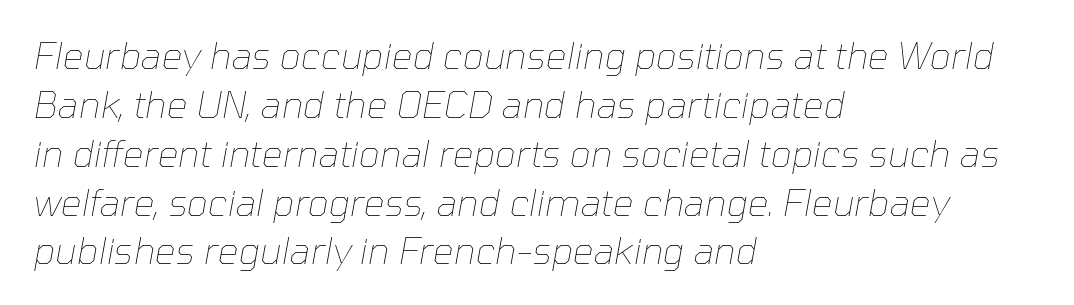
Q: Is the text bold? A: No.
Q: Is the text italic (slanted)? A: Yes, it leans right by about 10 degrees.
Q: Is the text underlined? A: No.
Q: How is the paragraph aligned? A: Left-aligned.
Q: Is the spacing between letters normal or unusually wide? A: Normal.
Q: Is the spacing between lines tight, normal or loose? A: Normal.
Q: Width (condensed, normal, or wide)? A: Normal.
Q: Stroke contrast? A: Low.
Q: x-height? A: Medium.
Q: Monospaced? A: No.
